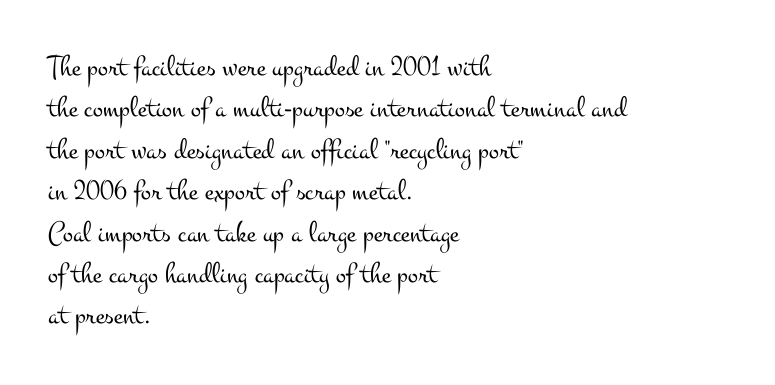
Q: Is the text bold? A: No.
Q: Is the text italic (slanted)? A: Yes.
Q: Is the typeface a serif or a sans-serif typeface? A: Serif.
Q: Is the text underlined? A: No.
Q: How is the paragraph aligned? A: Left-aligned.
Q: Is the spacing between letters normal or unusually wide? A: Normal.
Q: Is the spacing between lines tight, normal or loose? A: Normal.
Q: Width (condensed, normal, or wide)? A: Wide.
Q: Stroke contrast? A: Medium.
Q: x-height? A: Small.
Q: Monospaced? A: No.
